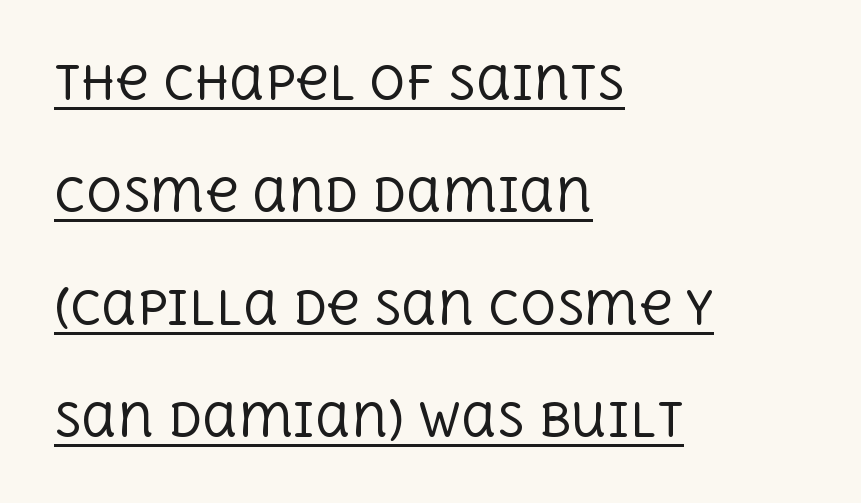
Emphasis is given by a line drawn under the lettering. Regarding serifs, this sample has them. Reading down the block, your eye returns to a fixed left position each line. Regarding leading, the lines here are spaced well apart. Ordinary non-slanted type is in use. Tracking here is standard; glyphs follow each other at the usual distance.
